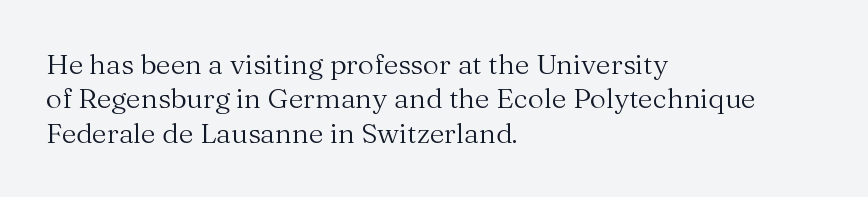
The rendering uses natural spacing where letterforms have individual widths. The compositor pushed each line to the left boundary. Does extra space separate the letters? No, they use regular spacing. Stem width sits at or under what a default text font uses.
